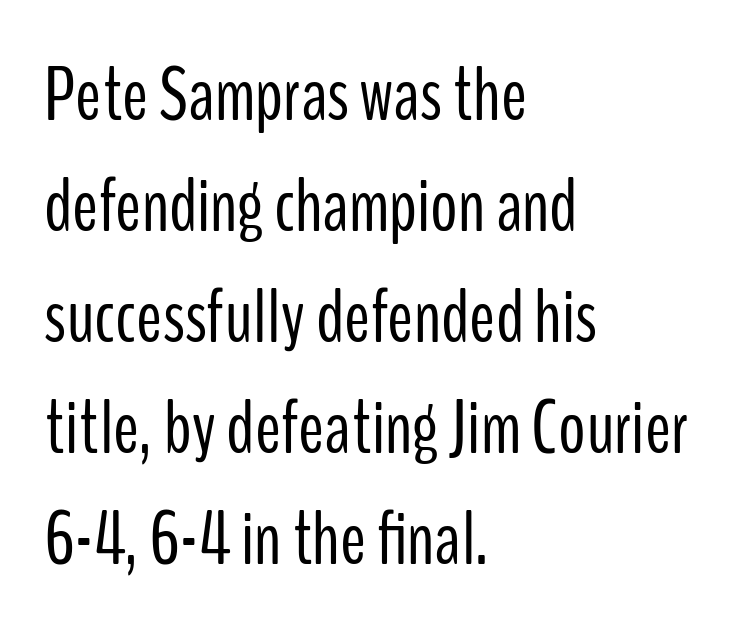
Q: Is the text bold? A: No.
Q: Is the text italic (slanted)? A: No, it is upright.
Q: Is the typeface a serif or a sans-serif typeface? A: Sans-serif.
Q: Is the text underlined? A: No.
Q: How is the paragraph aligned? A: Left-aligned.
Q: Is the spacing between letters normal or unusually wide? A: Normal.
Q: Is the spacing between lines tight, normal or loose? A: Normal.
Q: Width (condensed, normal, or wide)? A: Condensed.
Q: Stroke contrast? A: Low.
Q: x-height? A: Medium.
Q: Monospaced? A: No.
